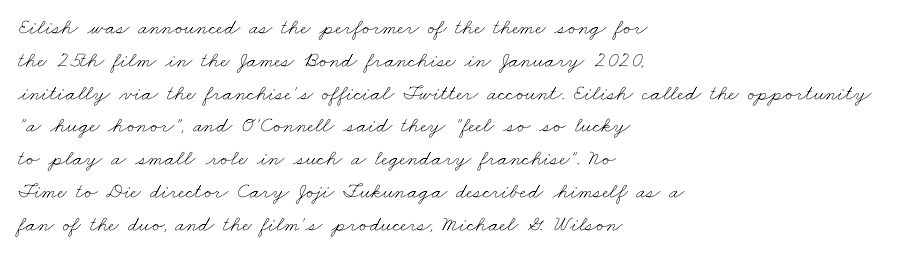
The space directly below the letters is spotless. Horizontal alignment here is leftward, the default for most running prose. This sample keeps an unexceptional amount of space between lines. Compared with typical body copy, the letter spacing here is the same. No extra ink here — the face is not bold.
